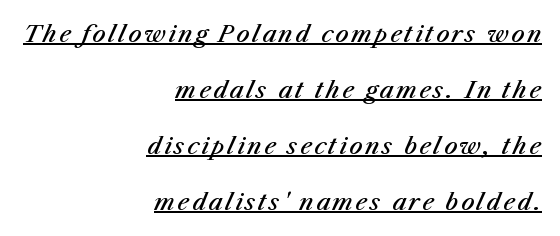
The paragraph shown leans on its right margin. The letters are slanted; this is an italic face. The words here are underlined. Compared with an ordinary text face, these strokes are moderately heavier — a semibold. The vertical gap from one line to the next is large.
